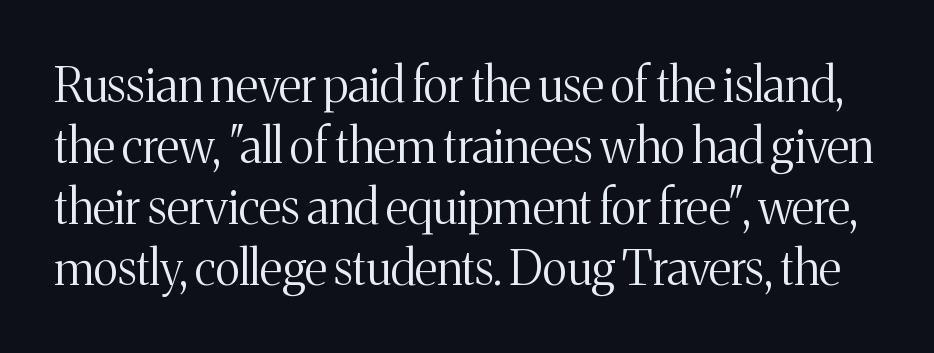
Varying glyph widths throughout — classic text-font behaviour. Vertically, the passage feels balanced, rows spaced as you'd expect. Posture: straight, roman, zero tilt. Plain, unruled lines of type. The font sits on the lighter half of the weight spectrum, regular included. Spacing between characters is what you'd get straight out of the box.
